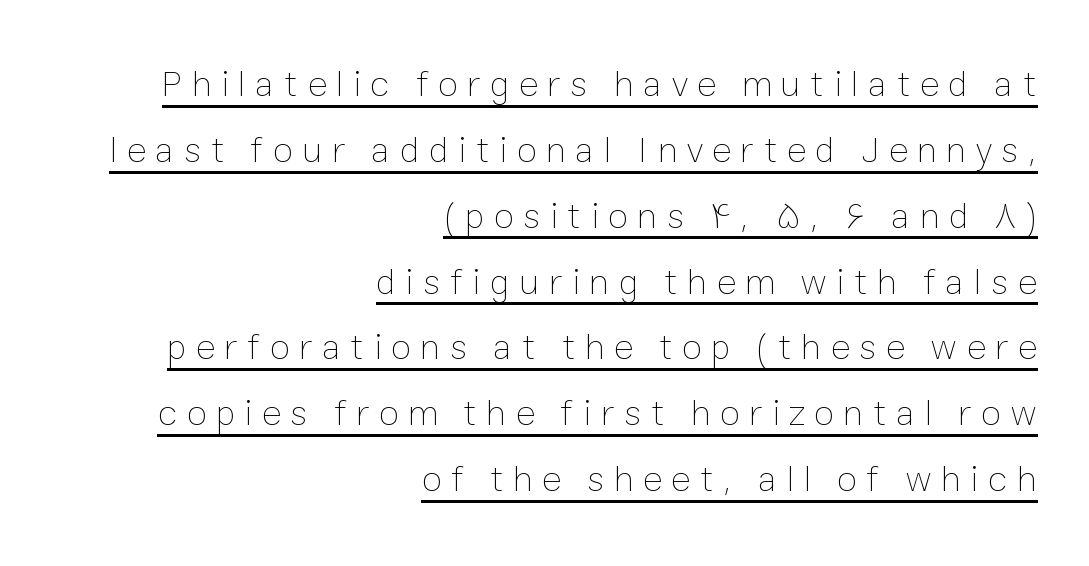
{"italic": "no", "bold": "no", "weight": "thin", "width": "normal", "stroke_contrast": "low", "x_height": "medium", "monospaced": "no", "underline": "yes", "align": "right", "line_spacing_ratio": 1.78, "letter_spacing": "wide", "letter_spacing_em": 0.25, "glyph_px": 37}
